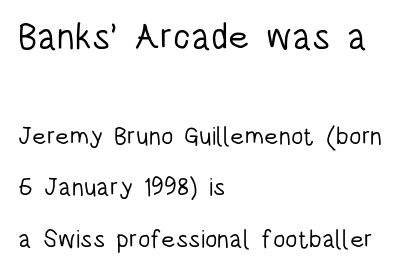
Q: Is the text bold? A: No.
Q: Is the text italic (slanted)? A: No, it is upright.
Q: Is the typeface a serif or a sans-serif typeface? A: Sans-serif.
Q: Is the text underlined? A: No.
Q: How is the paragraph aligned? A: Left-aligned.
Q: Is the spacing between letters normal or unusually wide? A: Normal.
Q: Is the spacing between lines tight, normal or loose? A: Loose.
Q: Which block of text is set in a larger size, the first (top) or the second (bottom)? A: The first (top) one.
Q: Width (condensed, normal, or wide)? A: Condensed.
Q: Stroke contrast? A: Low.
Q: x-height? A: Large.
Q: Monospaced? A: No.
